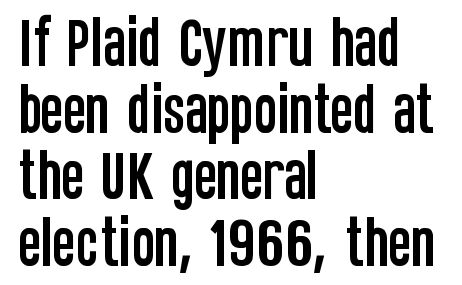
Font category for this specimen: sans-serif. The gaps between neighbouring characters are ordinary and unremarkable. Underlining? Definitely not there. In terms of posture, this sample is upright.
